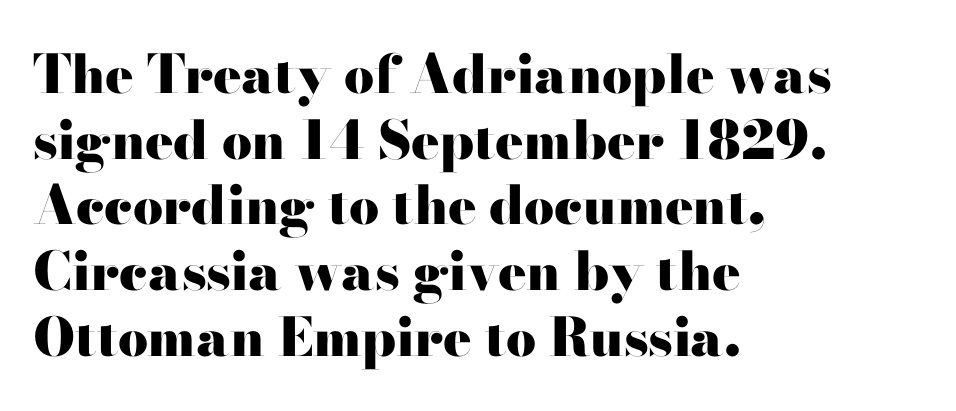
The image shows 53 px heavy, wide serif type, upright; set left-aligned, line spacing 1.24x, normal letter spacing, not underlined; high stroke contrast and a small x-height.
